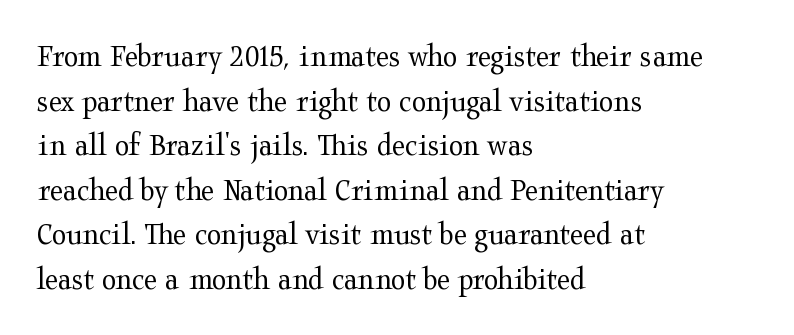
You could call the tracking neutral — neither tight nor loose. When letters stand straight like this, we call the style roman or upright. Underline: absent. The lines sit at an ordinary, default distance from one another.
